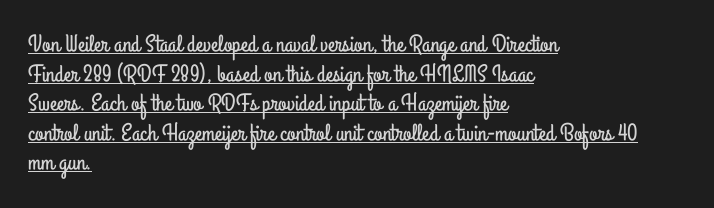
Posture: vertical. Quick note: underline on. The passage shown has conventional tracking throughout. Layout note: lines flush left.
